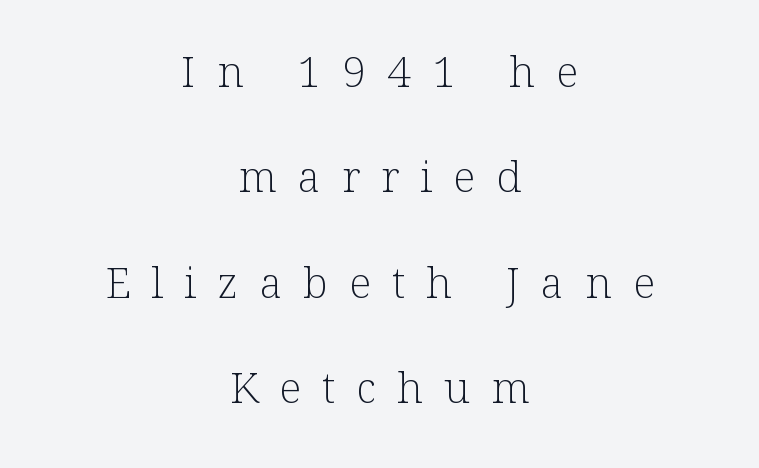
Q: Is the text bold? A: No.
Q: Is the text italic (slanted)? A: No, it is upright.
Q: Is the typeface a serif or a sans-serif typeface? A: Serif.
Q: Is the text underlined? A: No.
Q: How is the paragraph aligned? A: Centered.
Q: Is the spacing between letters normal or unusually wide? A: Unusually wide.
Q: Is the spacing between lines tight, normal or loose? A: Loose.
Q: Width (condensed, normal, or wide)? A: Normal.
Q: Stroke contrast? A: Low.
Q: x-height? A: Medium.
Q: Monospaced? A: No.
